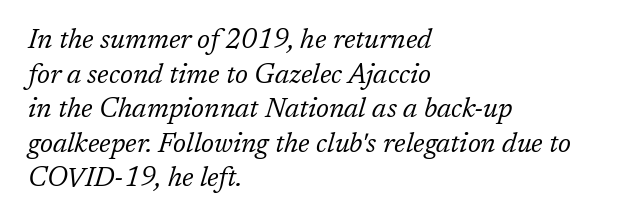
{"italic": "yes", "lean": "right", "slant_degrees": 17, "bold": "no", "underline": "no", "align": "left", "line_spacing": "normal", "line_spacing_ratio": 1.28, "letter_spacing": "normal", "letter_spacing_em": 0.0, "glyph_px": 27}
